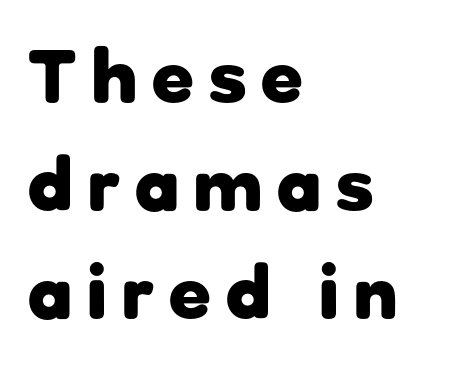
Q: Is the text bold? A: Yes.
Q: Is the text italic (slanted)? A: No, it is upright.
Q: Is the typeface a serif or a sans-serif typeface? A: Sans-serif.
Q: Is the text underlined? A: No.
Q: How is the paragraph aligned? A: Left-aligned.
Q: Is the spacing between letters normal or unusually wide? A: Unusually wide.
Q: Is the spacing between lines tight, normal or loose? A: Normal.
Q: Width (condensed, normal, or wide)? A: Normal.
Q: Stroke contrast? A: Low.
Q: x-height? A: Medium.
Q: Monospaced? A: No.
